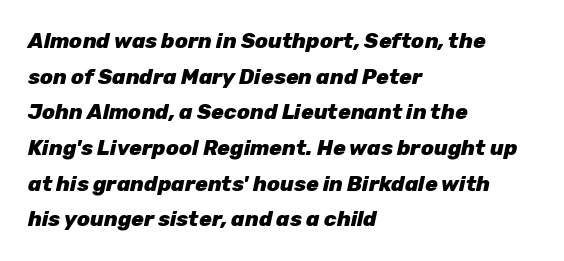
The image shows 21 px bold type, italic (leaning right); set left-aligned, normal line spacing (1.7x), normal letter spacing, not underlined.
